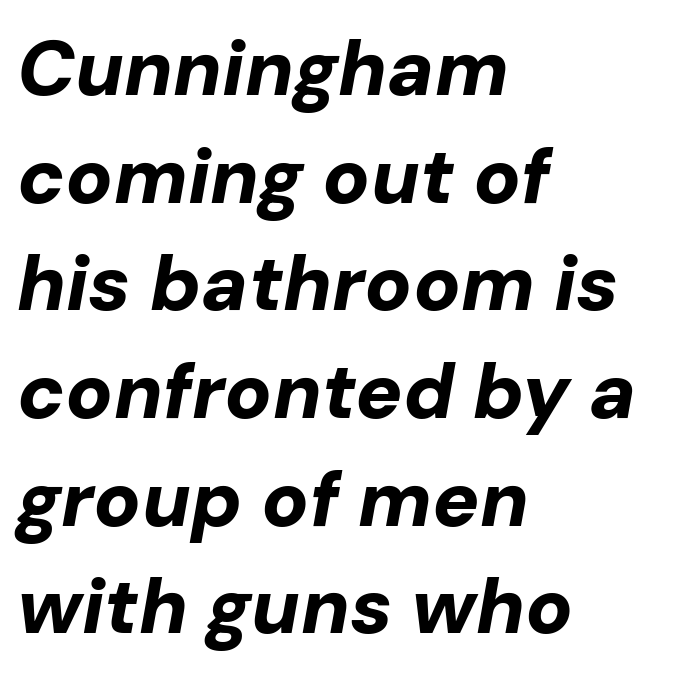
This sample keeps an unexceptional amount of space between lines. A typesetter would call this proportional, since set widths differ per character. These lines are set flush left with a ragged right edge. Bare-footed words on every line. These lines keep a tight, regular rhythm from letter to letter. Slanted lettering throughout.
